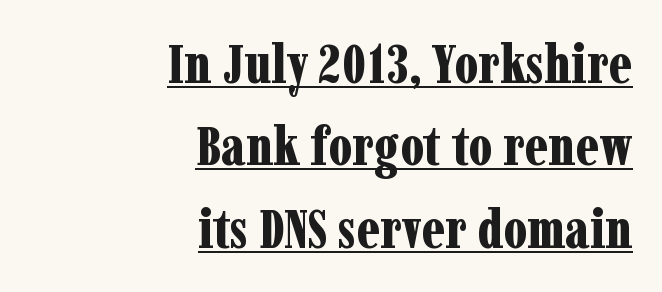
Unlike a clean sans, this face finishes its strokes with serifs. Think of a printed novel: that variable character pitch is what you see here. How are the letters spaced? Ordinarily, with no added tracking. The specimen includes a rule beneath the text block's lines.
